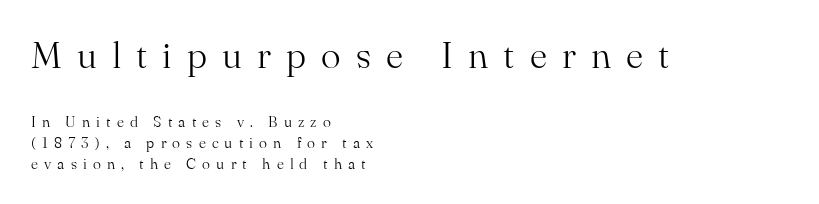
Left-aligned paragraph, ragged on the right. Ink coverage per letter is moderate at most. The rendering uses a moderate line-height, typical for paragraphs. Nobody drew a line under any word here. Tall strokes in this sample are plumb rather than angled. Typographically, this falls in the serif category.
